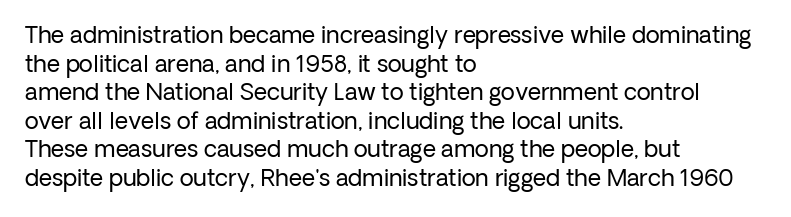
The image shows 23 px text type, upright; set left-aligned, line spacing 1.24x, normal letter spacing, not underlined.
